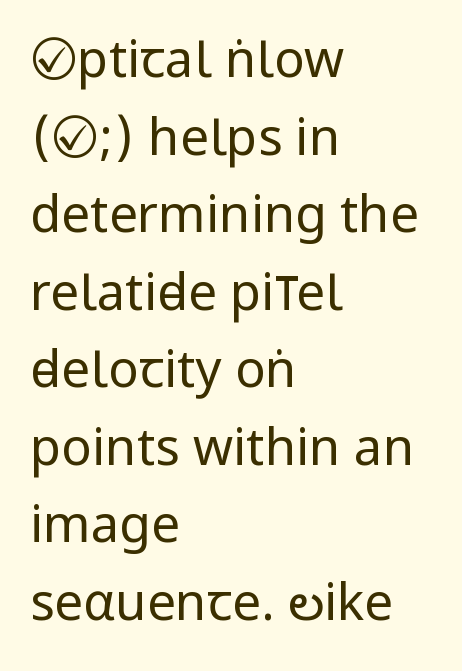
A bare baseline throughout the passage. Notice how descenders clear the ascenders below comfortably — that's standard leading. Nope, no serifs anywhere on these letters. Unbolded letterforms with no extra heft. Designer's note — italics off, roman on. The line texture is even and compact thanks to regular tracking.
